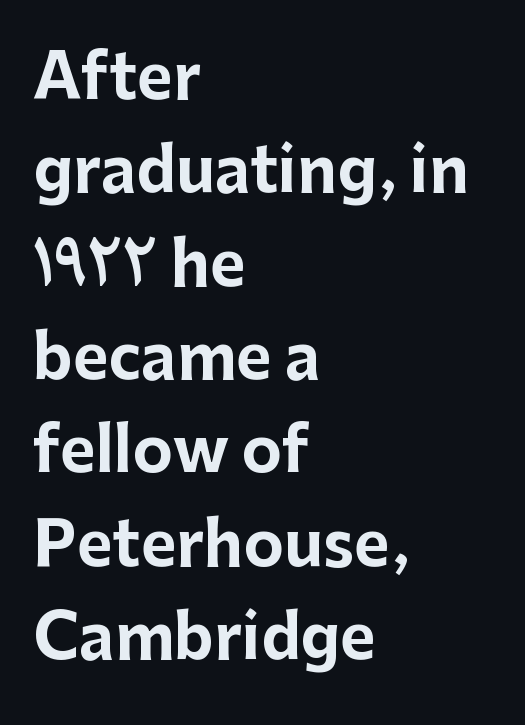
{"serif": "no", "italic": "no", "bold": "yes", "weight": "bold", "width": "normal", "stroke_contrast": "low", "x_height": "medium", "monospaced": "no", "underline": "no", "align": "left", "line_spacing": "normal", "line_spacing_ratio": 1.53, "letter_spacing": "normal", "letter_spacing_em": 0.0, "glyph_px": 61}
